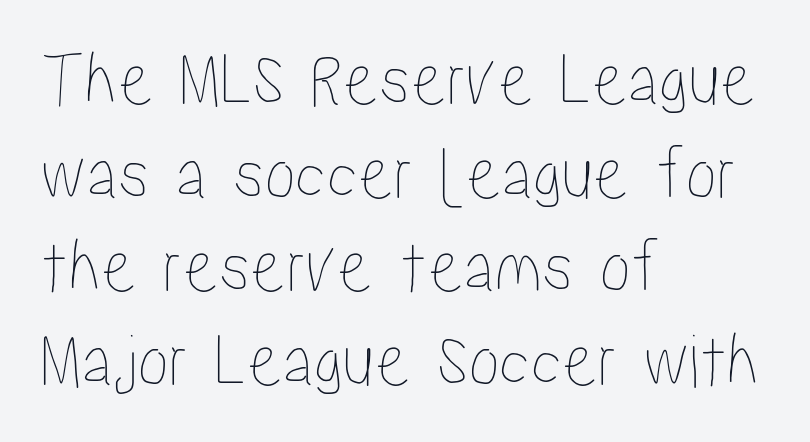
{"italic": "no", "width": "condensed", "stroke_contrast": "low", "x_height": "medium", "monospaced": "no", "underline": "no", "align": "left", "line_spacing_ratio": 1.2, "letter_spacing": "normal", "letter_spacing_em": 0.0, "glyph_px": 78}
